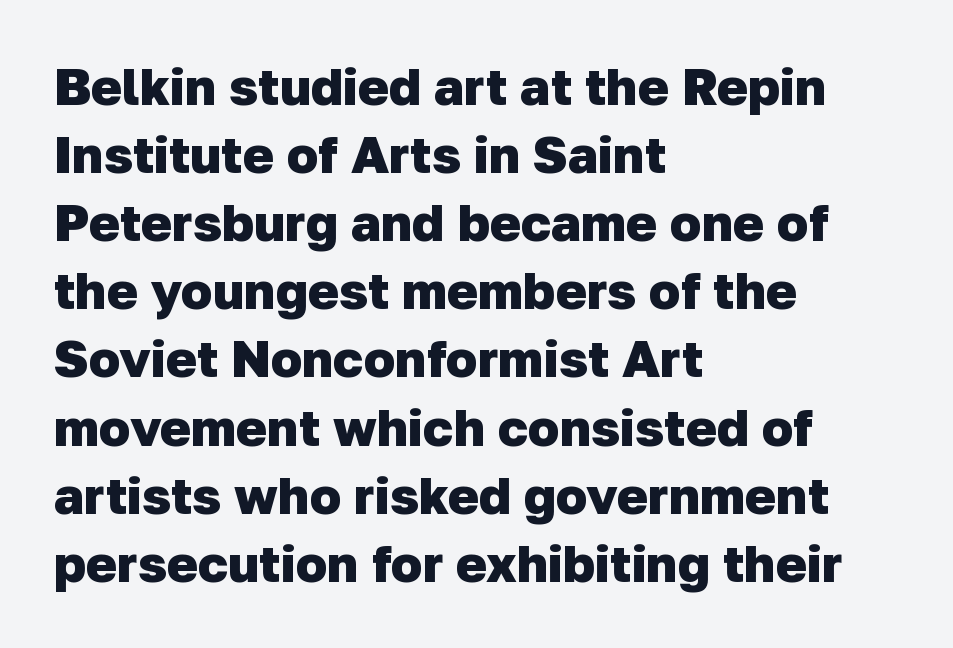
One glance says typical: line gaps are just what's usual. The strip under each line holds only bare page. Where is the straight margin? On the left. The line texture is even and compact thanks to regular tracking.
